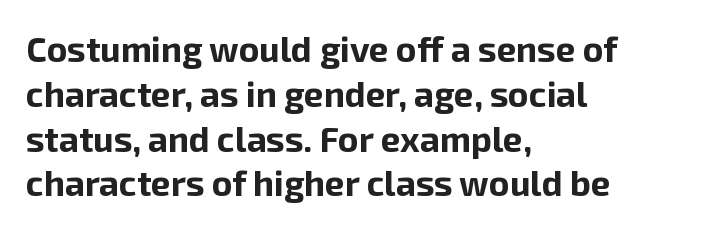
Q: Is the text bold? A: Yes.
Q: Is the text italic (slanted)? A: No, it is upright.
Q: Is the typeface a serif or a sans-serif typeface? A: Sans-serif.
Q: Is the text underlined? A: No.
Q: How is the paragraph aligned? A: Left-aligned.
Q: Is the spacing between letters normal or unusually wide? A: Normal.
Q: Is the spacing between lines tight, normal or loose? A: Normal.
Q: Width (condensed, normal, or wide)? A: Normal.
Q: Stroke contrast? A: Low.
Q: x-height? A: Medium.
Q: Monospaced? A: No.
